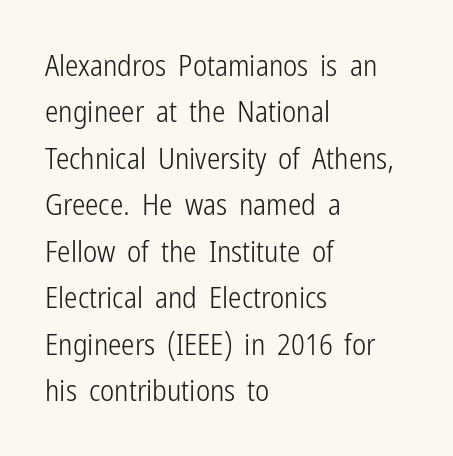
Q: Is the text bold? A: No.
Q: Is the text italic (slanted)? A: No, it is upright.
Q: Is the typeface a serif or a sans-serif typeface? A: Sans-serif.
Q: Is the text underlined? A: No.
Q: How is the paragraph aligned? A: Left-aligned.
Q: Is the spacing between letters normal or unusually wide? A: Normal.
Q: Is the spacing between lines tight, normal or loose? A: Normal.
Q: Width (condensed, normal, or wide)? A: Condensed.
Q: Stroke contrast? A: Low.
Q: x-height? A: Medium.
Q: Monospaced? A: No.
